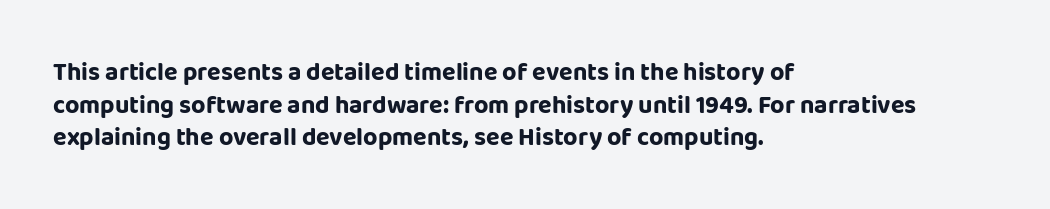
You could call the tracking neutral — neither tight nor loose. Ordinary non-slanted type is in use. Heavy, bold letterforms. Does the copy run flush right? No — it runs flush left. Regular leading.
